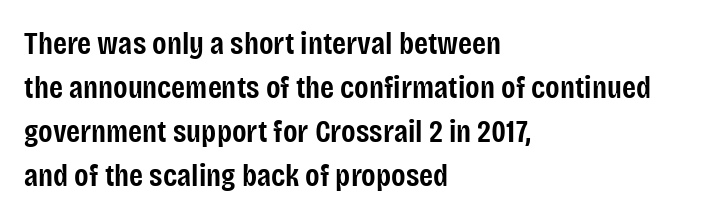
{"serif": "no", "italic": "no", "bold": "semi", "weight": "semibold", "width": "condensed", "stroke_contrast": "low", "x_height": "large", "monospaced": "no", "underline": "no", "align": "left", "line_spacing": "normal", "line_spacing_ratio": 1.37, "letter_spacing": "normal", "letter_spacing_em": 0.0, "glyph_px": 32}
